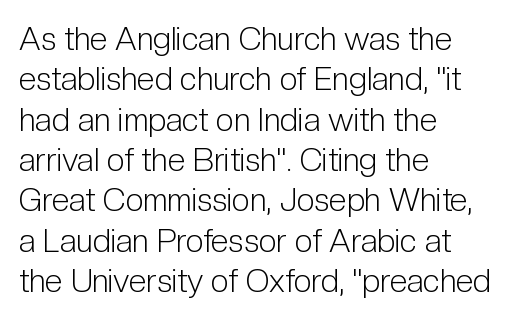
Alignment: flush left. Check the space under the baseline: it is left empty. Evenly set lines give the paragraph a standard silhouette. Look at the tracking — it's just the regular setting, nothing added.
